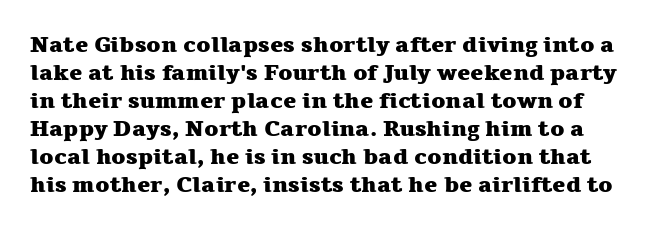
Q: Is the text bold? A: Yes.
Q: Is the text italic (slanted)? A: No, it is upright.
Q: Is the text underlined? A: No.
Q: Is the spacing between letters normal or unusually wide? A: Normal.
Q: Is the spacing between lines tight, normal or loose? A: Normal.
